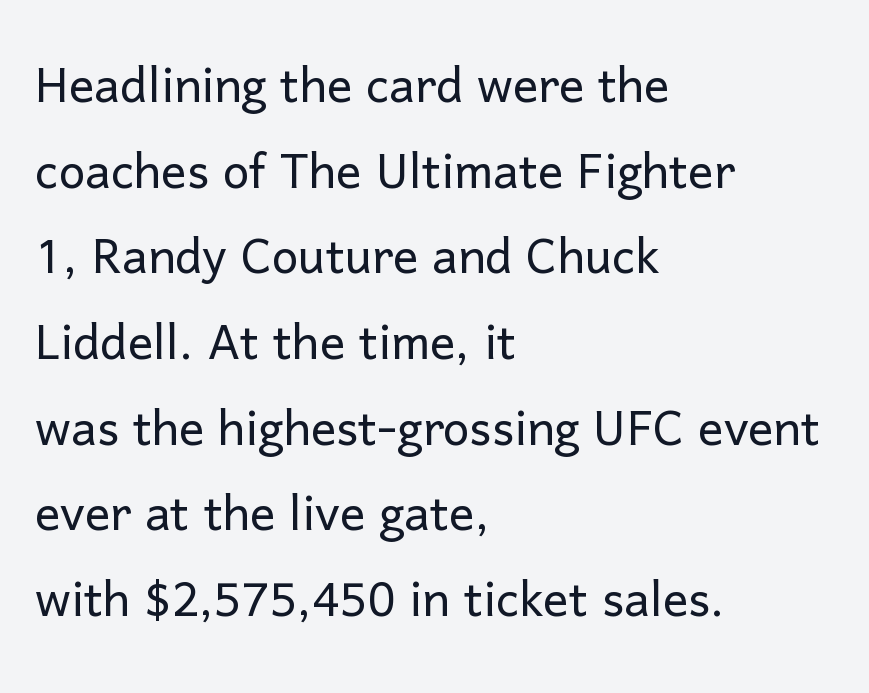
The image shows 63 px light sans-serif type, upright; set left-aligned, normal line spacing (1.36x), normal letter spacing, not underlined; low stroke contrast and a medium x-height.
